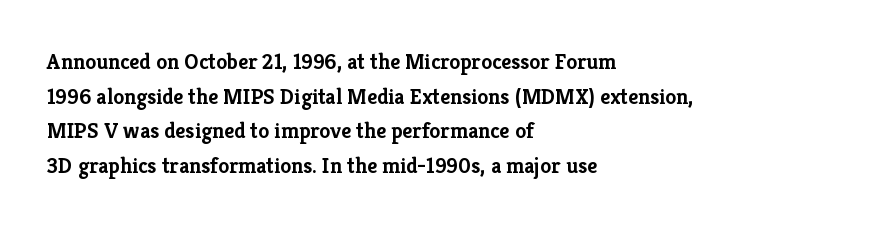
The image shows 22 px bold type, upright; set left-aligned, normal line spacing (1.57x), normal letter spacing, not underlined.
